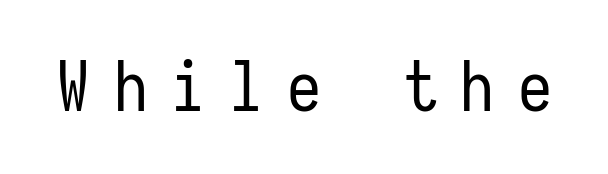
{"serif": "no", "italic": "no", "bold": "no", "weight": "regular", "width": "condensed", "stroke_contrast": "low", "x_height": "medium", "monospaced": "yes", "underline": "no", "letter_spacing": "wide", "letter_spacing_em": 0.35, "glyph_px": 68}
